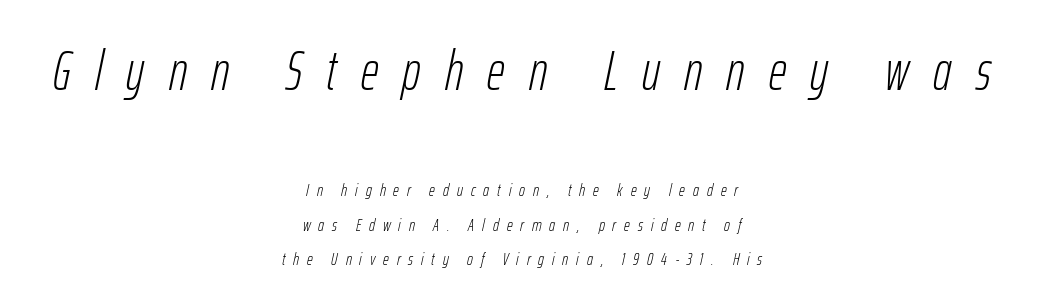
Which margin do the lines hug? Neither — every line sits in the middle. A bare baseline throughout the passage. The first block has been scaled up relative to the second. Each stroke keeps to a modest, everyday thickness or less. Vertically, the passage feels expansive, rows floating well apart. If you drew a line through each stem, it would be angled.
